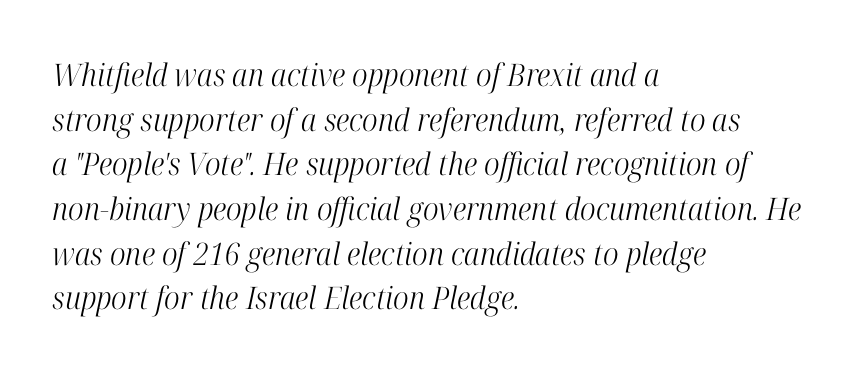
The letters advance in unequal steps, a hallmark of proportional type. The rows are spaced the way most documents space them. The zone under the glyphs is completely vacant. These lines were composed using italics. Little horizontal feet cap the strokes, marking this as serif type.
